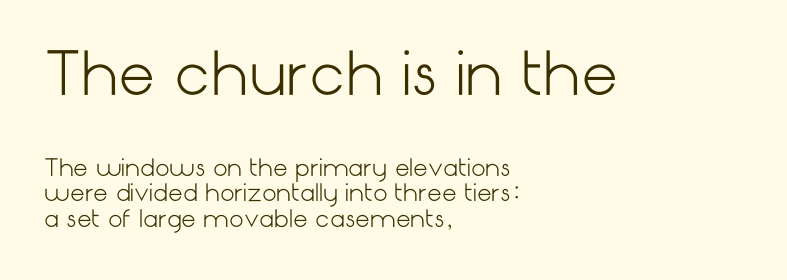
Q: Is the text bold? A: No.
Q: Is the text italic (slanted)? A: No, it is upright.
Q: Is the typeface a serif or a sans-serif typeface? A: Sans-serif.
Q: Is the text underlined? A: No.
Q: How is the paragraph aligned? A: Left-aligned.
Q: Is the spacing between letters normal or unusually wide? A: Normal.
Q: Is the spacing between lines tight, normal or loose? A: Tight.
Q: Which block of text is set in a larger size, the first (top) or the second (bottom)? A: The first (top) one.
Q: Width (condensed, normal, or wide)? A: Normal.
Q: Stroke contrast? A: Low.
Q: x-height? A: Medium.
